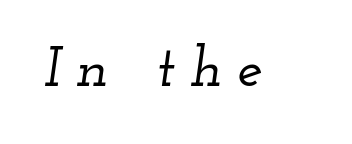
Q: Is the text italic (slanted)? A: Yes, it leans right by about 12 degrees.
Q: Is the typeface a serif or a sans-serif typeface? A: Serif.
Q: Is the text underlined? A: No.
Q: Is the spacing between letters normal or unusually wide? A: Unusually wide.
Q: Width (condensed, normal, or wide)? A: Wide.
Q: Stroke contrast? A: Low.
Q: x-height? A: Small.
Q: Monospaced? A: No.
